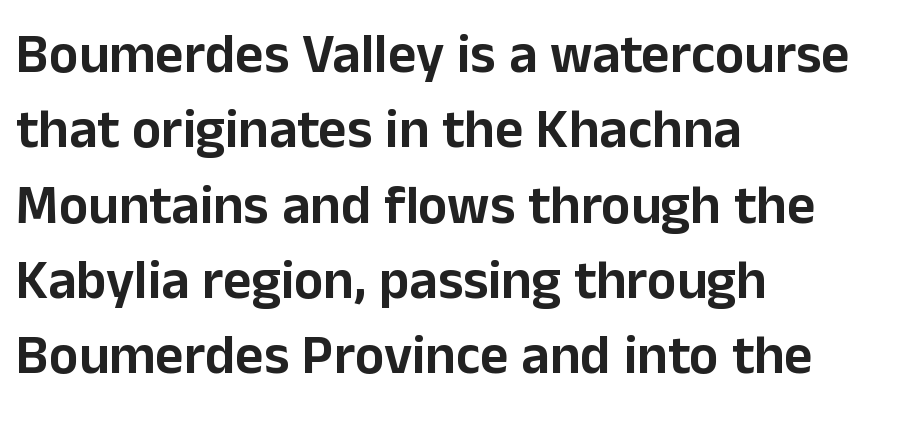
Q: Is the text italic (slanted)? A: No, it is upright.
Q: Is the typeface a serif or a sans-serif typeface? A: Sans-serif.
Q: Is the text underlined? A: No.
Q: How is the paragraph aligned? A: Left-aligned.
Q: Is the spacing between letters normal or unusually wide? A: Normal.
Q: Is the spacing between lines tight, normal or loose? A: Normal.
Q: Width (condensed, normal, or wide)? A: Normal.
Q: Stroke contrast? A: Low.
Q: x-height? A: Medium.
Q: Monospaced? A: No.
